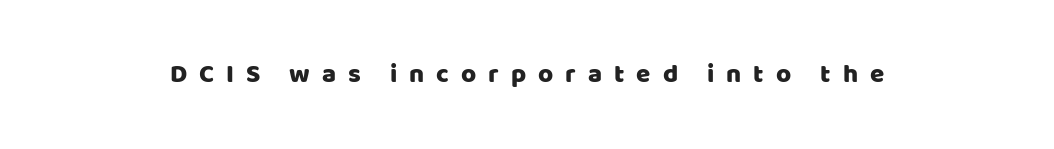
The image shows 26 px text type, upright; set unusually wide letter spacing (+0.46 em), not underlined.
